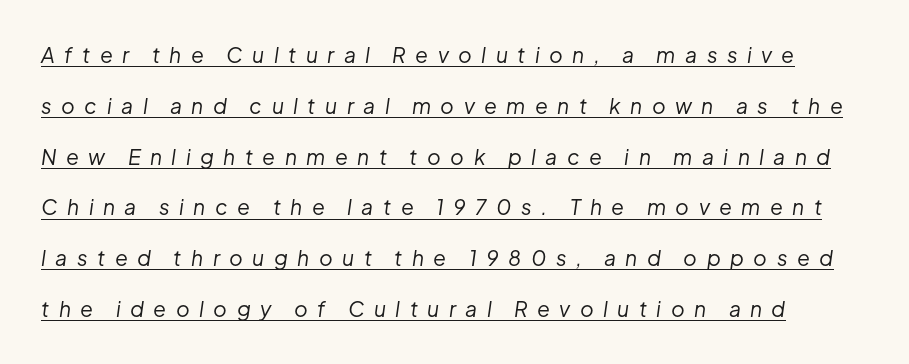
Q: Is the text bold? A: No.
Q: Is the text italic (slanted)? A: Yes, it leans right by about 8 degrees.
Q: Is the text underlined? A: Yes.
Q: Is the spacing between letters normal or unusually wide? A: Unusually wide.
Q: Is the spacing between lines tight, normal or loose? A: Loose.
